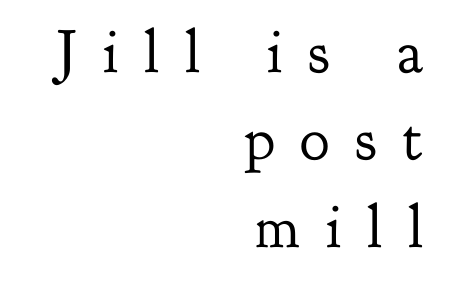
The image shows 62 px regular-weight serif type, upright; set right-aligned, normal line spacing (1.41x), unusually wide letter spacing (+0.42 em), not underlined; low stroke contrast and a small x-height.
